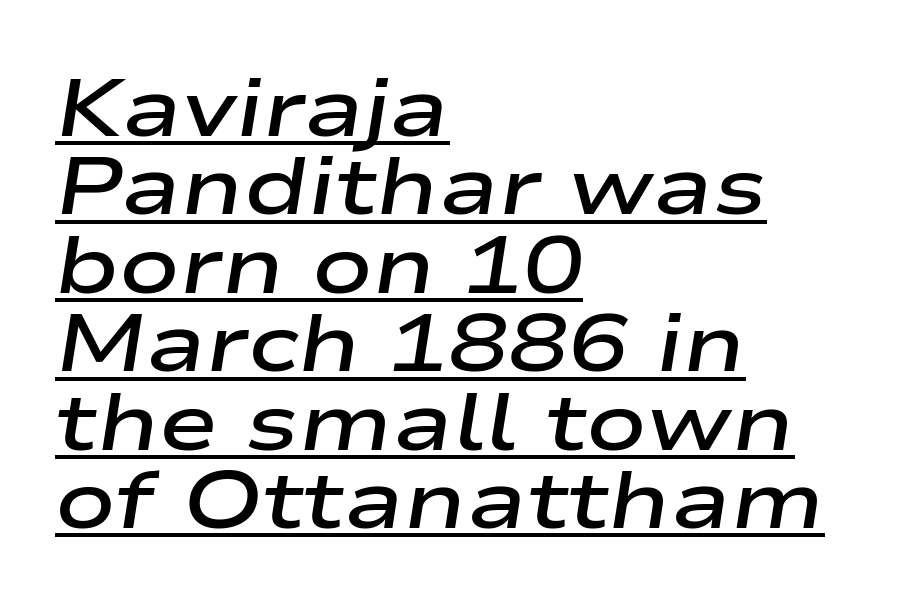
{"italic": "yes", "lean": "right", "slant_degrees": 9, "bold": "semi", "weight": "semibold", "width": "wide", "stroke_contrast": "low", "x_height": "medium", "monospaced": "no", "underline": "yes", "align": "left", "line_spacing": "tight", "line_spacing_ratio": 0.98, "letter_spacing": "normal", "letter_spacing_em": 0.0, "glyph_px": 80}
